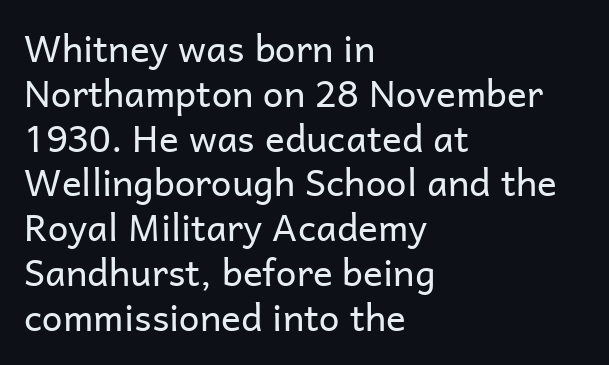
Q: Is the text bold? A: No.
Q: Is the text italic (slanted)? A: No, it is upright.
Q: Is the typeface a serif or a sans-serif typeface? A: Sans-serif.
Q: Is the text underlined? A: No.
Q: How is the paragraph aligned? A: Left-aligned.
Q: Is the spacing between letters normal or unusually wide? A: Normal.
Q: Width (condensed, normal, or wide)? A: Normal.
Q: Stroke contrast? A: Low.
Q: x-height? A: Medium.
Q: Monospaced? A: No.
